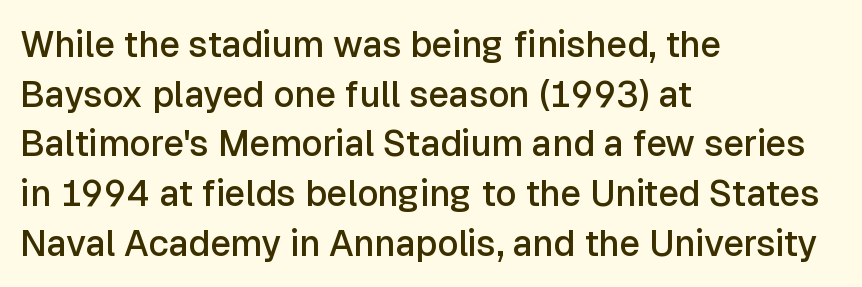
{"serif": "no", "italic": "no", "bold": "semi", "weight": "semibold", "width": "normal", "stroke_contrast": "low", "x_height": "medium", "monospaced": "no", "underline": "no", "align": "left", "line_spacing": "normal", "line_spacing_ratio": 1.38, "letter_spacing": "normal", "letter_spacing_em": 0.0, "glyph_px": 36}
